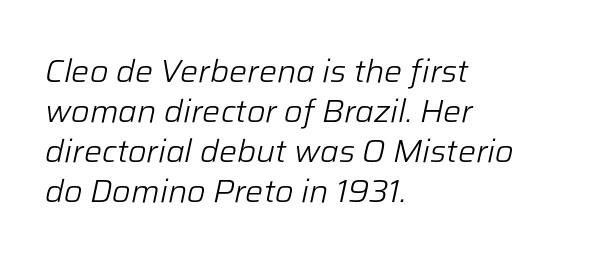
{"italic": "yes", "lean": "right", "slant_degrees": 12, "bold": "no", "weight": "light", "width": "normal", "stroke_contrast": "low", "x_height": "medium", "monospaced": "no", "underline": "no", "align": "left", "line_spacing": "normal", "line_spacing_ratio": 1.25, "letter_spacing": "normal", "letter_spacing_em": 0.0, "glyph_px": 32}
